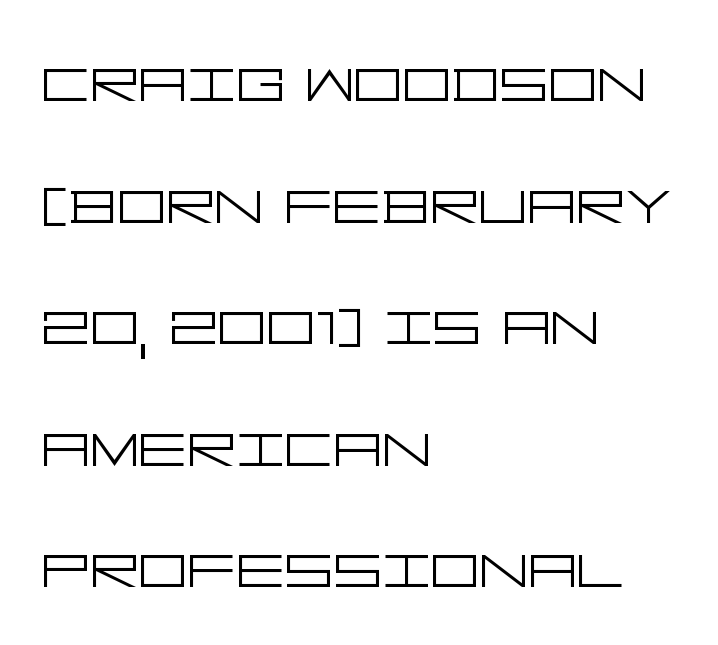
The image shows 76 px light, wide sans-serif type, upright; set left-aligned, normal line spacing (1.6x), normal letter spacing, not underlined; low stroke contrast and a large x-height.
